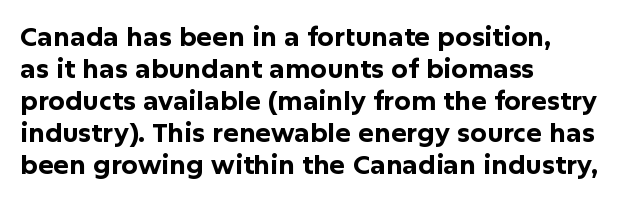
{"italic": "no", "bold": "yes", "underline": "no", "align": "left", "line_spacing_ratio": 1.23, "letter_spacing": "normal", "letter_spacing_em": 0.0, "glyph_px": 26}
